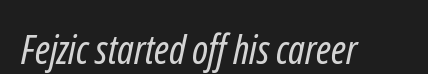
The image shows 40 px regular-weight, condensed sans-serif type; set normal letter spacing, not underlined; low stroke contrast and a medium x-height.
